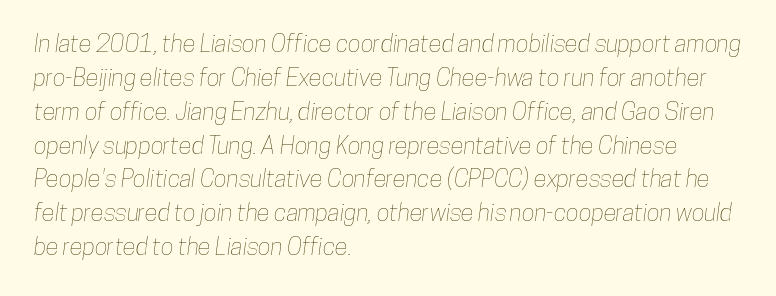
Lines of text with bare space underneath. Glyph-to-glyph distance matches everyday printed text. The lines sit at an ordinary, default distance from one another. The lines in this sample share a left origin and differ only in where they stop.
